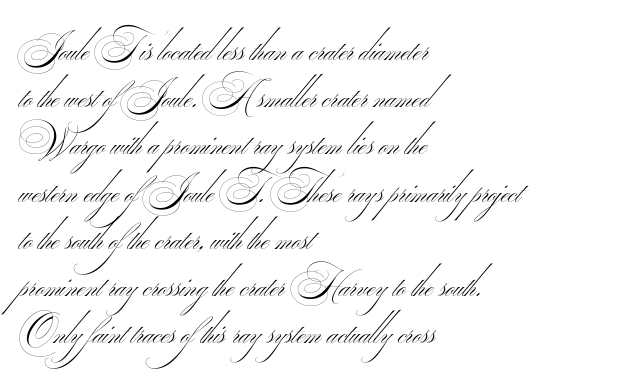
{"serif": "no", "bold": "no", "weight": "thin", "width": "wide", "stroke_contrast": "medium", "monospaced": "no", "underline": "no", "align": "left", "line_spacing": "normal", "line_spacing_ratio": 1.35, "letter_spacing": "normal", "letter_spacing_em": 0.0, "glyph_px": 35}
